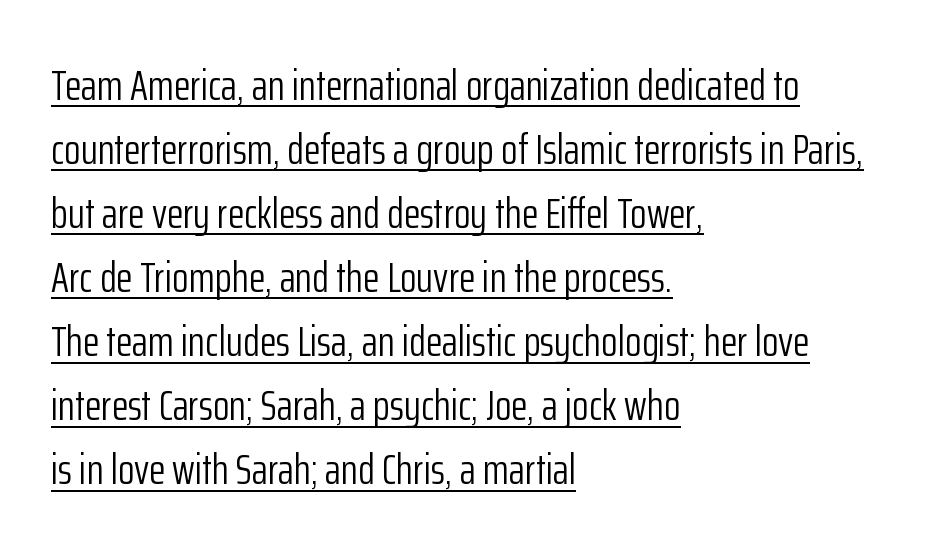
Q: Is the text bold? A: No.
Q: Is the text italic (slanted)? A: No, it is upright.
Q: Is the typeface a serif or a sans-serif typeface? A: Sans-serif.
Q: Is the text underlined? A: Yes.
Q: How is the paragraph aligned? A: Left-aligned.
Q: Is the spacing between letters normal or unusually wide? A: Normal.
Q: Is the spacing between lines tight, normal or loose? A: Normal.
Q: Width (condensed, normal, or wide)? A: Condensed.
Q: Stroke contrast? A: Low.
Q: x-height? A: Medium.
Q: Monospaced? A: No.
